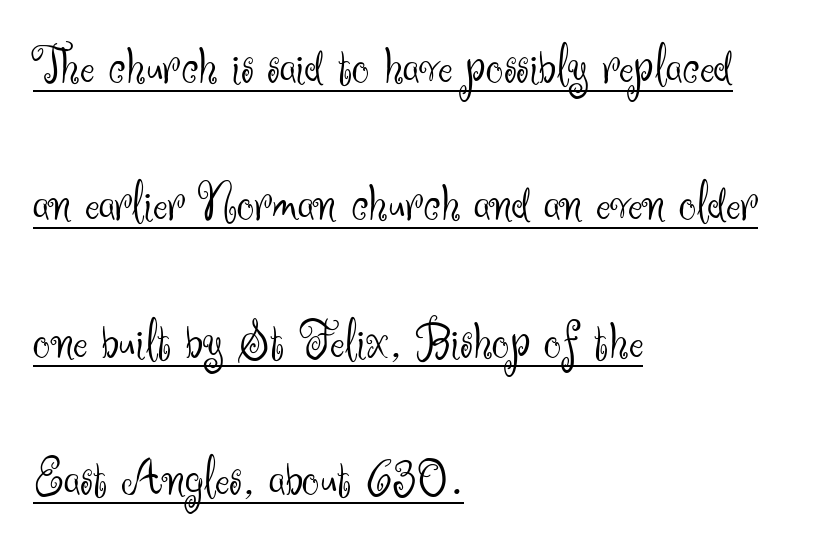
Heaviness? Minimal to ordinary, like unemphasized prose. Is this a sans? Yes — the strokes have no serifs. Quick note: interline space is abundant. This sample is left-justified, so line endings fall wherever the words run out. This sample has the flowing, uneven cadence of proportional lettering. The typesetter has applied underlining to the passage shown.
